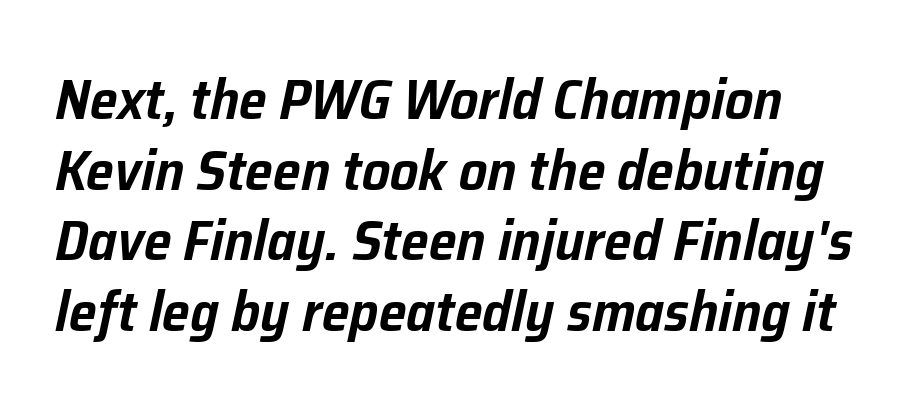
{"italic": "yes", "lean": "right", "slant_degrees": 12, "width": "normal", "stroke_contrast": "low", "x_height": "medium", "monospaced": "no", "underline": "no", "line_spacing": "normal", "line_spacing_ratio": 1.26, "letter_spacing": "normal", "letter_spacing_em": 0.0, "glyph_px": 56}
